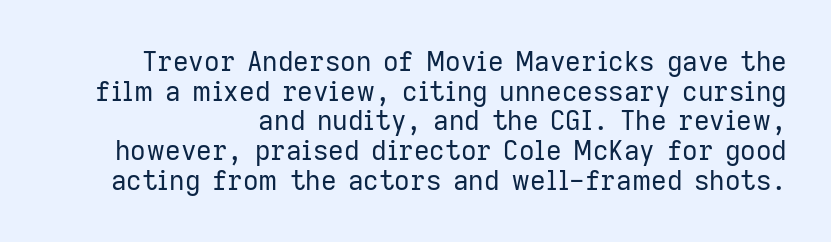
This is not heavy type; no bold has been used. Closely set lines give the paragraph a compact silhouette. A bare baseline throughout the passage. Vertical strokes here are truly vertical.
